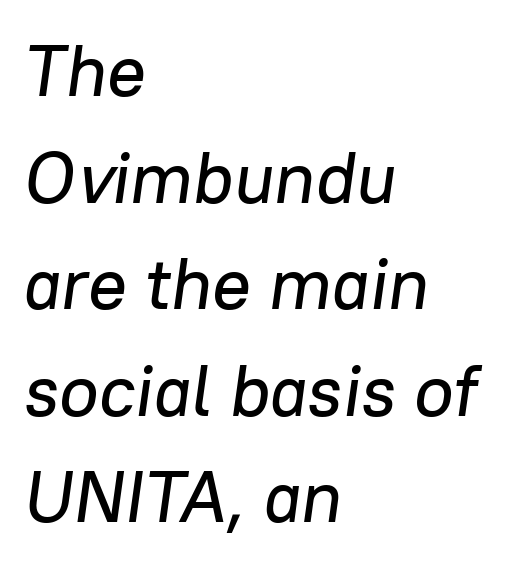
The image shows 72 px text type, italic (leaning right); set left-aligned, normal line spacing (1.48x), normal letter spacing, not underlined; low stroke contrast and a medium x-height.
